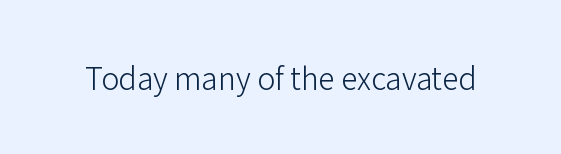
Q: Is the text bold? A: No.
Q: Is the text italic (slanted)? A: No, it is upright.
Q: Is the typeface a serif or a sans-serif typeface? A: Sans-serif.
Q: Is the text underlined? A: No.
Q: Is the spacing between letters normal or unusually wide? A: Normal.
Q: Width (condensed, normal, or wide)? A: Normal.
Q: Stroke contrast? A: Low.
Q: x-height? A: Medium.
Q: Monospaced? A: No.
